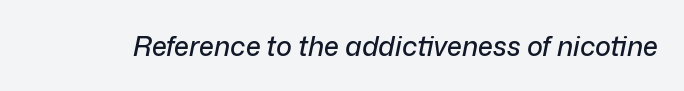
{"italic": "yes", "lean": "right", "slant_degrees": 12, "underline": "no", "letter_spacing": "normal", "letter_spacing_em": 0.0, "glyph_px": 27}
